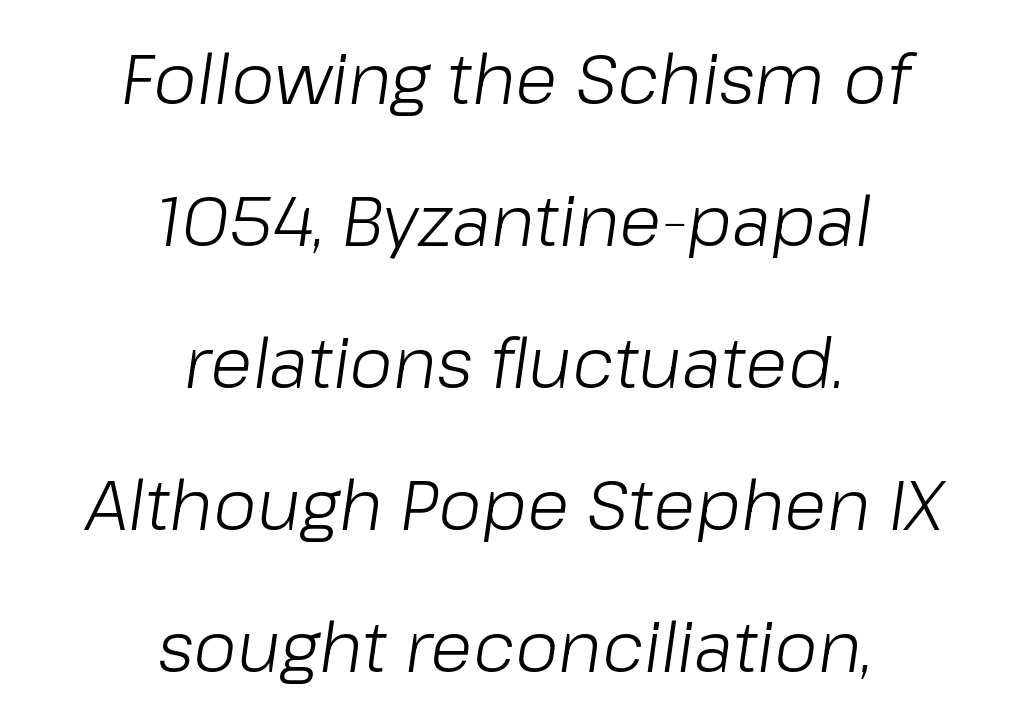
Students, note that the glyphs here touch the page at normal intervals. Reading down the column, the eye jumps a long way to each next line. Compared with a typical body face, this is equally light or lighter still. Check the space under the baseline: it is left empty. A typesetter would mark this as italic. Line starts and ends both wander, symmetrically.
